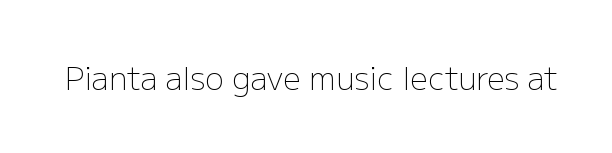
The image shows 31 px light sans-serif type, upright; set normal letter spacing, not underlined; low stroke contrast and a medium x-height.
